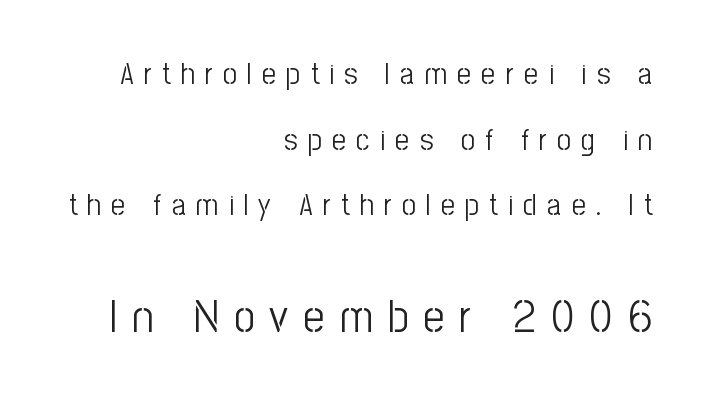
Q: Is the text bold? A: No.
Q: Is the text italic (slanted)? A: No, it is upright.
Q: Is the typeface a serif or a sans-serif typeface? A: Sans-serif.
Q: Is the text underlined? A: No.
Q: How is the paragraph aligned? A: Right-aligned.
Q: Is the spacing between letters normal or unusually wide? A: Unusually wide.
Q: Is the spacing between lines tight, normal or loose? A: Loose.
Q: Which block of text is set in a larger size, the first (top) or the second (bottom)? A: The second (bottom) one.
Q: Width (condensed, normal, or wide)? A: Condensed.
Q: Stroke contrast? A: Low.
Q: x-height? A: Medium.
Q: Monospaced? A: No.
